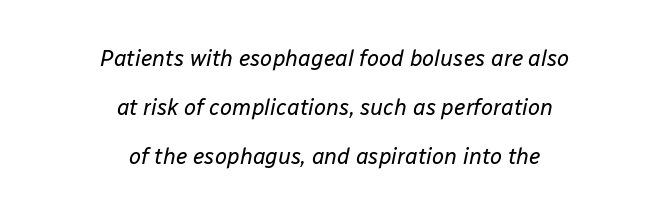
{"italic": "yes", "lean": "right", "slant_degrees": 12, "bold": "no", "underline": "no", "align": "center", "line_spacing": "loose", "line_spacing_ratio": 2.22, "letter_spacing": "normal", "letter_spacing_em": 0.0, "glyph_px": 22}
